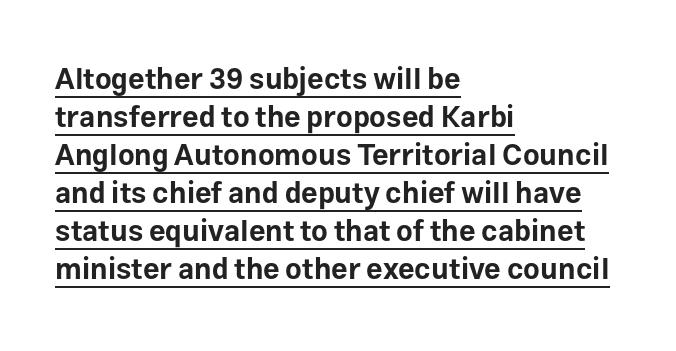
Q: Is the text bold? A: Yes.
Q: Is the text italic (slanted)? A: No, it is upright.
Q: Is the typeface a serif or a sans-serif typeface? A: Sans-serif.
Q: Is the text underlined? A: Yes.
Q: How is the paragraph aligned? A: Left-aligned.
Q: Is the spacing between letters normal or unusually wide? A: Normal.
Q: Is the spacing between lines tight, normal or loose? A: Normal.
Q: Width (condensed, normal, or wide)? A: Normal.
Q: Stroke contrast? A: Low.
Q: x-height? A: Medium.
Q: Monospaced? A: No.
